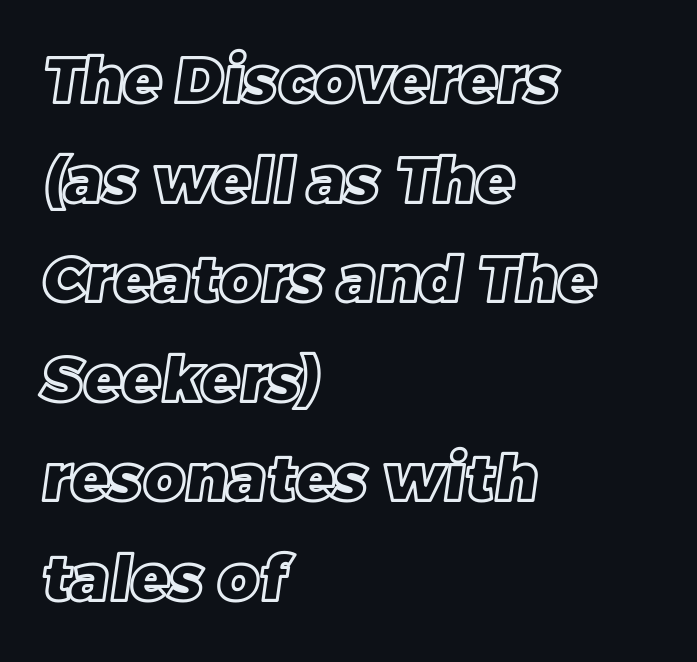
Q: Is the text underlined? A: No.
Q: How is the paragraph aligned? A: Left-aligned.
Q: Is the spacing between letters normal or unusually wide? A: Normal.
Q: Is the spacing between lines tight, normal or loose? A: Normal.
Q: Width (condensed, normal, or wide)? A: Normal.
Q: x-height? A: Large.
Q: Monospaced? A: No.
